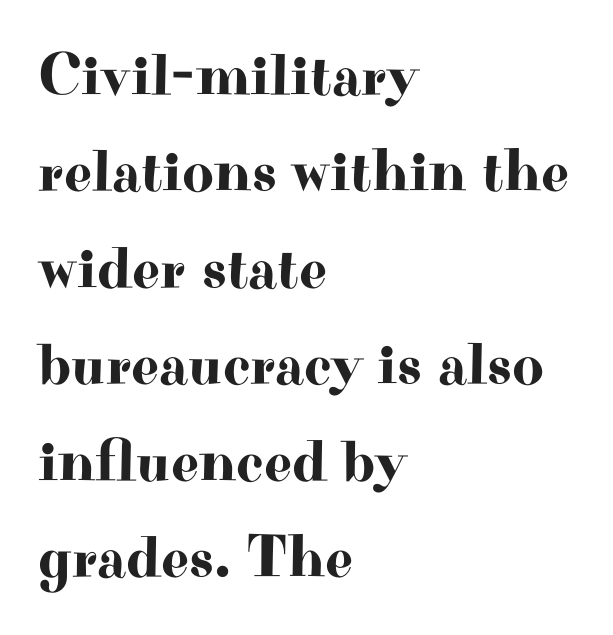
The image shows 61 px wide serif type, upright; set left-aligned, normal line spacing (1.58x), normal letter spacing, not underlined; high stroke contrast and a small x-height.
